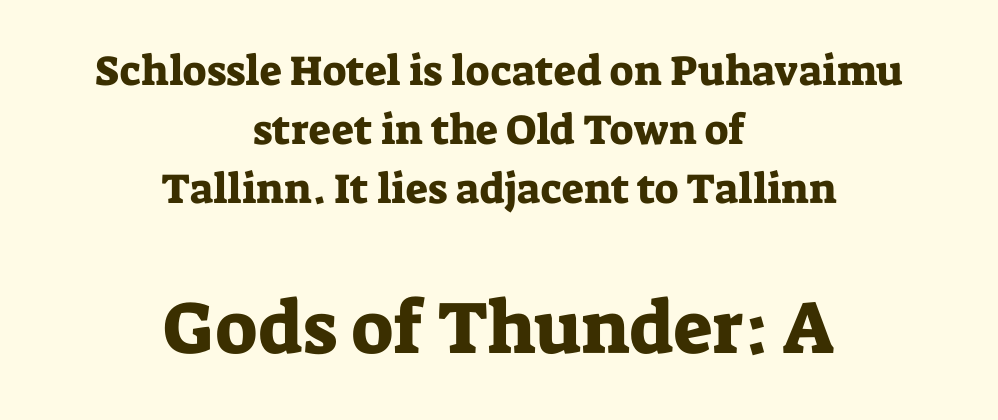
{"serif": "yes", "italic": "no", "width": "normal", "stroke_contrast": "low", "x_height": "medium", "monospaced": "no", "underline": "no", "align": "center", "line_spacing": "normal", "line_spacing_ratio": 1.4, "letter_spacing": "normal", "letter_spacing_em": 0.0, "larger_block": "second", "size_ratio": 1.76, "glyph_px": 74}
